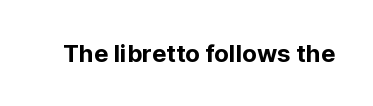
{"italic": "no", "underline": "no", "letter_spacing": "normal", "letter_spacing_em": 0.0, "glyph_px": 24}
